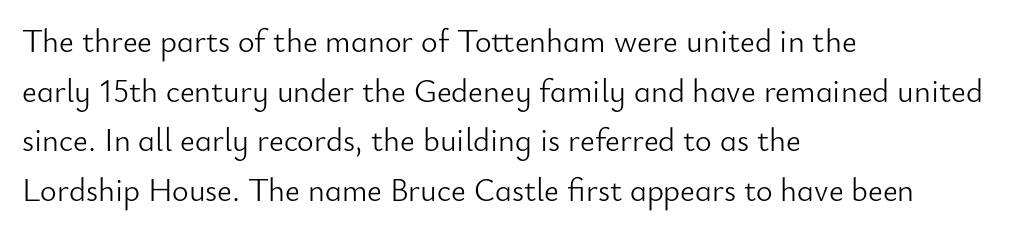
The image shows 32 px light sans-serif type, upright; set left-aligned, normal line spacing (1.55x), normal letter spacing, not underlined; low stroke contrast and a small x-height.
